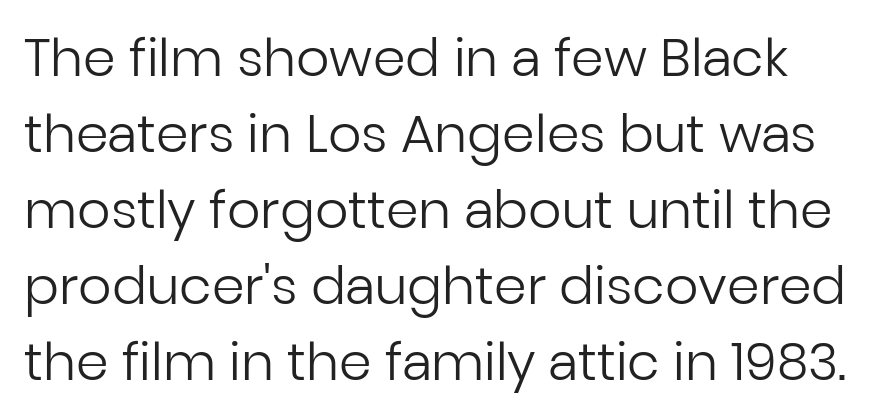
{"serif": "no", "italic": "no", "bold": "no", "weight": "regular", "width": "normal", "stroke_contrast": "low", "x_height": "medium", "monospaced": "no", "underline": "no", "line_spacing": "normal", "line_spacing_ratio": 1.46, "letter_spacing": "normal", "letter_spacing_em": 0.0, "glyph_px": 52}
